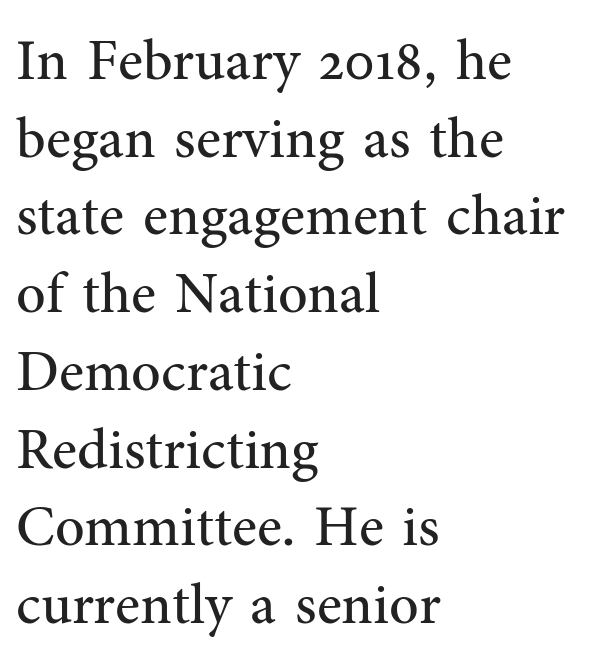
Q: Is the text bold? A: No.
Q: Is the text italic (slanted)? A: No, it is upright.
Q: Is the typeface a serif or a sans-serif typeface? A: Serif.
Q: Is the text underlined? A: No.
Q: How is the paragraph aligned? A: Left-aligned.
Q: Is the spacing between letters normal or unusually wide? A: Normal.
Q: Is the spacing between lines tight, normal or loose? A: Normal.
Q: Width (condensed, normal, or wide)? A: Normal.
Q: Stroke contrast? A: Medium.
Q: x-height? A: Medium.
Q: Monospaced? A: No.
